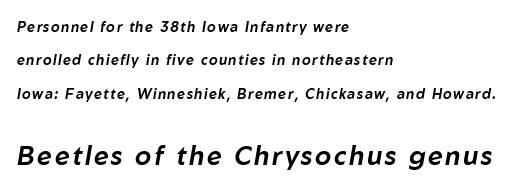
Compared with ordinary roman type, these characters are visibly tilted. A student would notice the bottom passage is typeset larger than what precedes it. The leading is generous, giving the passage an open texture. The passage is arranged the way most books set body copy — flush left. This rendering features lettering with no underline.
